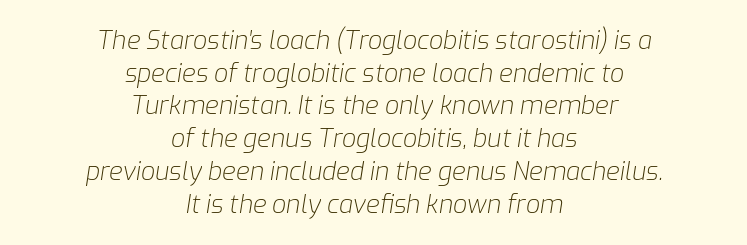
Q: Is the text bold? A: No.
Q: Is the text italic (slanted)? A: Yes, it leans right by about 9 degrees.
Q: Is the text underlined? A: No.
Q: How is the paragraph aligned? A: Centered.
Q: Is the spacing between letters normal or unusually wide? A: Normal.
Q: Is the spacing between lines tight, normal or loose? A: Normal.
